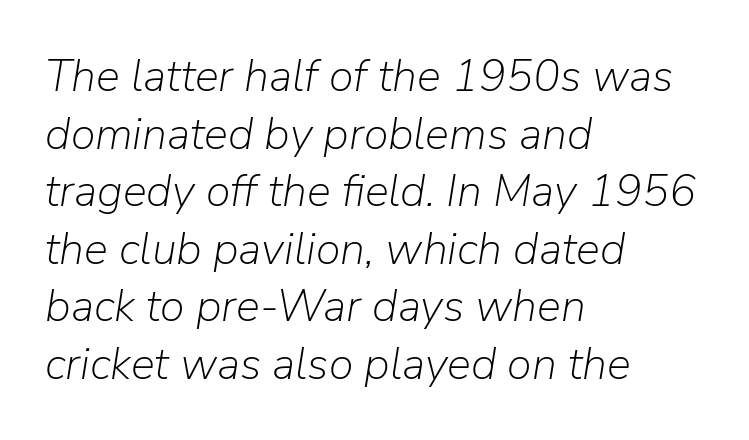
Q: Is the text bold? A: No.
Q: Is the text italic (slanted)? A: Yes, it leans right by about 9 degrees.
Q: Is the text underlined? A: No.
Q: How is the paragraph aligned? A: Left-aligned.
Q: Is the spacing between letters normal or unusually wide? A: Normal.
Q: Is the spacing between lines tight, normal or loose? A: Normal.
Q: Width (condensed, normal, or wide)? A: Normal.
Q: Stroke contrast? A: Low.
Q: x-height? A: Medium.
Q: Monospaced? A: No.
